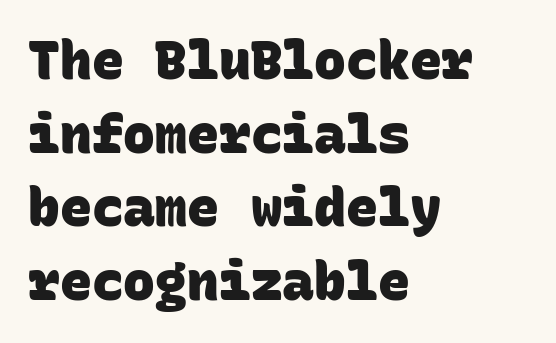
{"serif": "no", "bold": "yes", "weight": "heavy", "width": "normal", "stroke_contrast": "low", "x_height": "large", "monospaced": "yes", "underline": "no", "align": "left", "line_spacing": "normal", "line_spacing_ratio": 1.39, "letter_spacing": "normal", "letter_spacing_em": 0.0, "glyph_px": 53}
